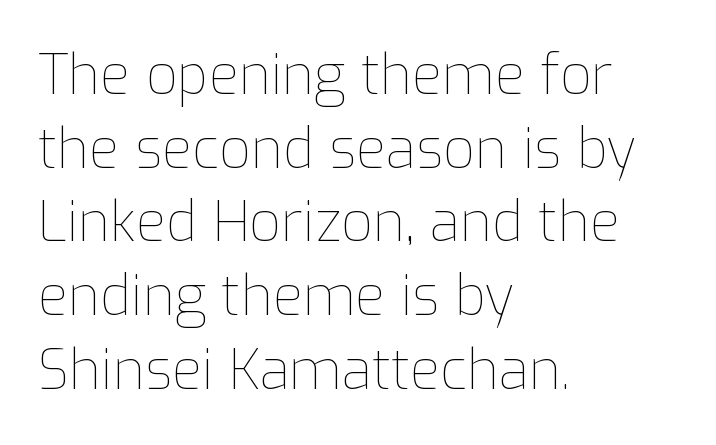
Lines of text with bare space underneath. The passage shown has conventional tracking throughout. Is there much room between lines? A standard amount, neither cramped nor airy. These lines stack with their left ends in a neat column. This sample has the flowing, uneven cadence of proportional lettering. Characters remain perfectly vertical along every line.
